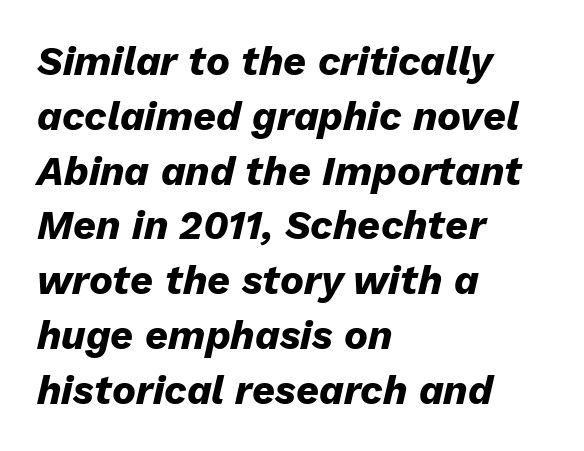
The image shows 40 px heavy type, italic (leaning right); set left-aligned, normal line spacing (1.37x), normal letter spacing, not underlined; low stroke contrast and a medium x-height.
